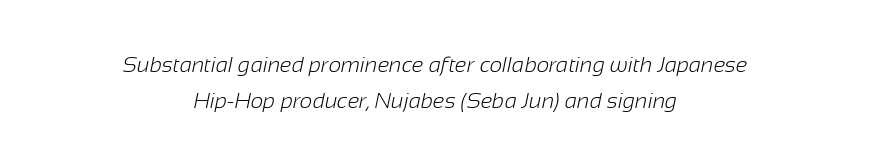
The image shows 22 px text type; set centered, normal line spacing (1.64x), normal letter spacing, not underlined.
